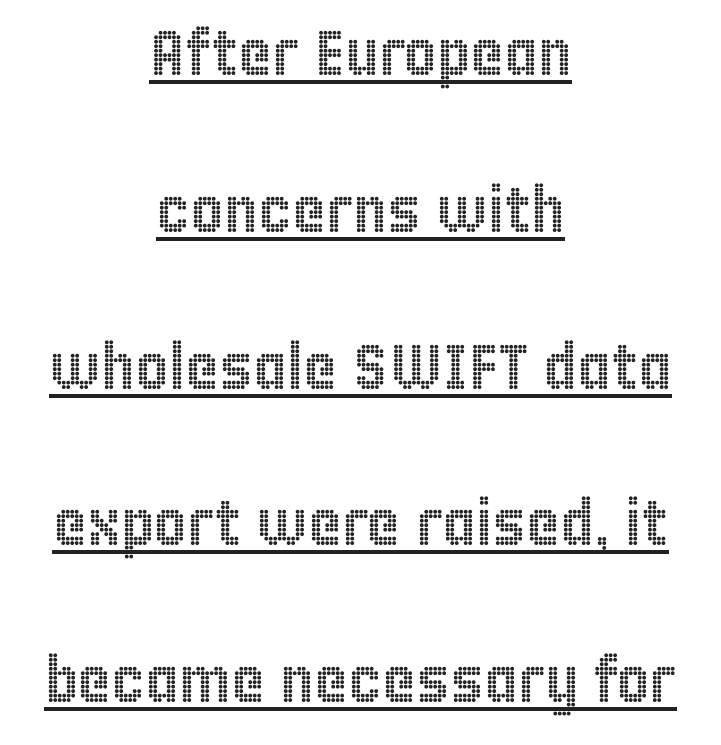
Q: Is the text italic (slanted)? A: No, it is upright.
Q: Is the text underlined? A: Yes.
Q: How is the paragraph aligned? A: Centered.
Q: Is the spacing between letters normal or unusually wide? A: Normal.
Q: Is the spacing between lines tight, normal or loose? A: Loose.
Q: Width (condensed, normal, or wide)? A: Condensed.
Q: x-height? A: Large.
Q: Monospaced? A: No.
